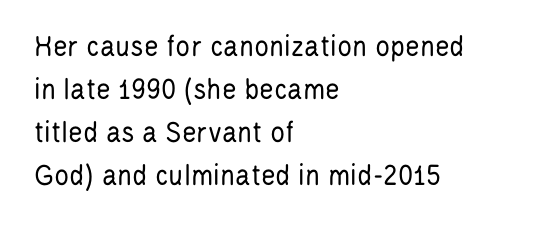
The image shows 31 px regular-weight, condensed sans-serif type, upright; set left-aligned, normal line spacing (1.39x), normal letter spacing, not underlined; low stroke contrast and a large x-height.
